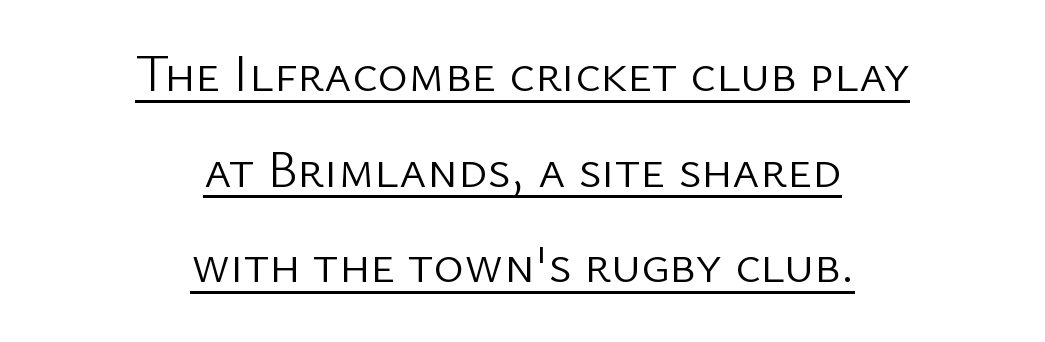
Q: Is the text bold? A: No.
Q: Is the text italic (slanted)? A: No, it is upright.
Q: Is the typeface a serif or a sans-serif typeface? A: Sans-serif.
Q: Is the text underlined? A: Yes.
Q: How is the paragraph aligned? A: Centered.
Q: Is the spacing between letters normal or unusually wide? A: Normal.
Q: Width (condensed, normal, or wide)? A: Normal.
Q: Stroke contrast? A: Low.
Q: x-height? A: Medium.
Q: Monospaced? A: No.
